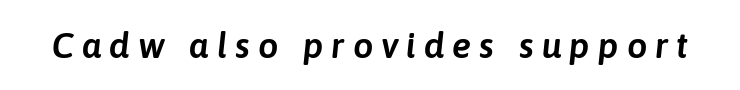
{"italic": "yes", "lean": "right", "slant_degrees": 6, "width": "normal", "stroke_contrast": "low", "x_height": "medium", "monospaced": "no", "underline": "no", "letter_spacing": "wide", "letter_spacing_em": 0.22, "glyph_px": 36}
